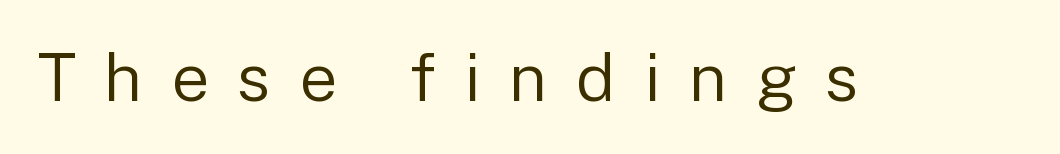
{"serif": "no", "italic": "no", "bold": "no", "weight": "regular", "width": "normal", "stroke_contrast": "low", "x_height": "medium", "monospaced": "no", "underline": "no", "letter_spacing": "wide", "letter_spacing_em": 0.42, "glyph_px": 67}
